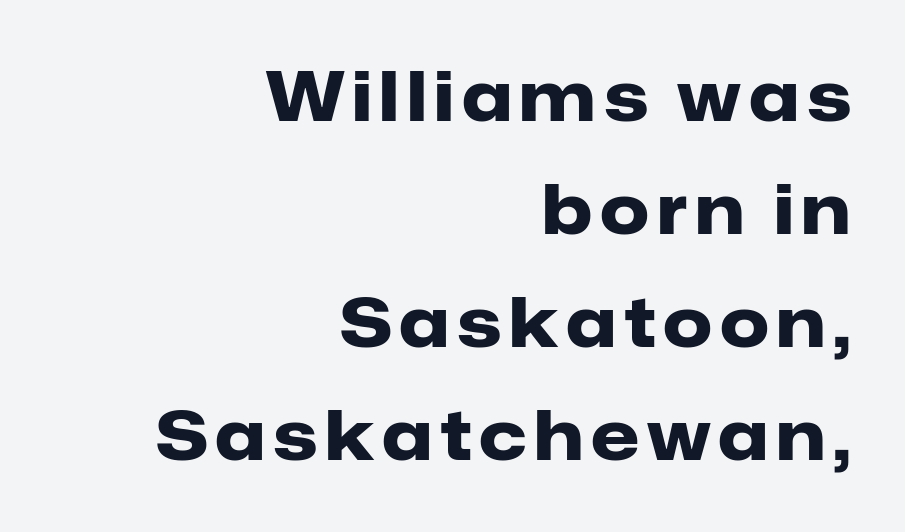
{"serif": "no", "italic": "no", "bold": "yes", "weight": "heavy", "width": "normal", "stroke_contrast": "low", "x_height": "medium", "monospaced": "no", "underline": "no", "align": "right", "line_spacing": "normal", "line_spacing_ratio": 1.64, "glyph_px": 69}
